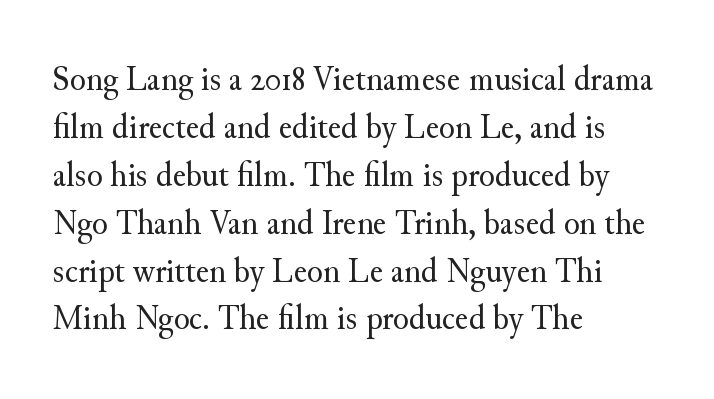
{"serif": "yes", "italic": "no", "bold": "no", "weight": "regular", "width": "normal", "stroke_contrast": "medium", "x_height": "small", "monospaced": "no", "underline": "no", "align": "left", "line_spacing": "normal", "line_spacing_ratio": 1.33, "letter_spacing": "normal", "letter_spacing_em": 0.0, "glyph_px": 36}
